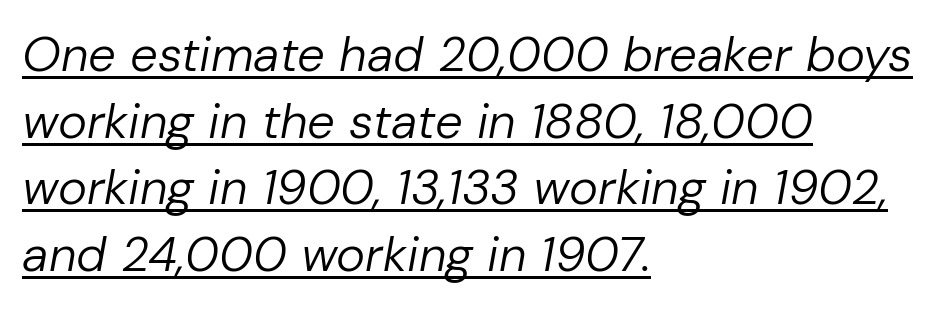
A typographer would call this underscored text. Honestly, the row spacing looks completely unremarkable. The paragraph shown leans on its left margin. Compared with a typical body face, this is equally light or lighter still. Think of a printed novel: that variable character pitch is what you see here.
